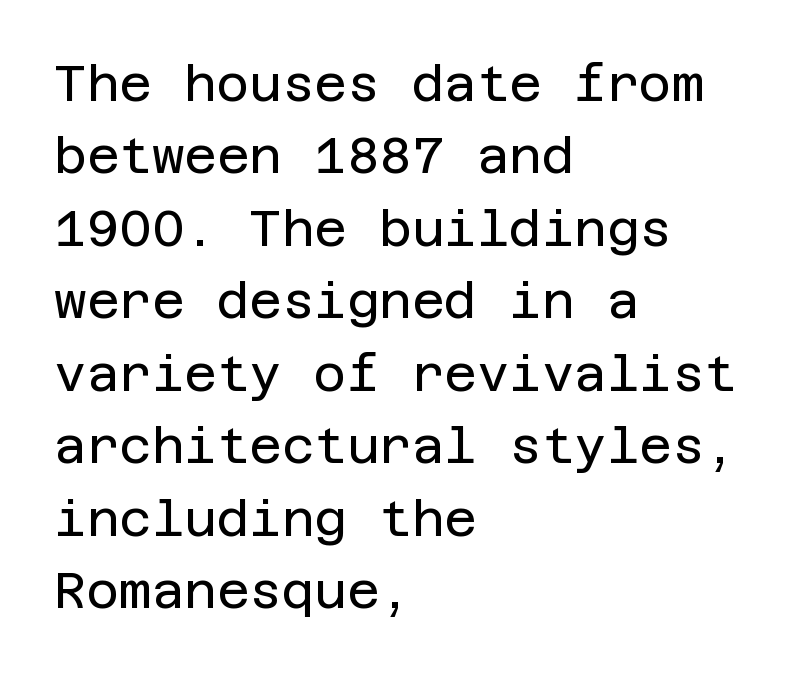
The image shows 50 px regular-weight sans-serif type, upright; set left-aligned, normal line spacing (1.45x), normal letter spacing, not underlined; low stroke contrast and a large x-height.
